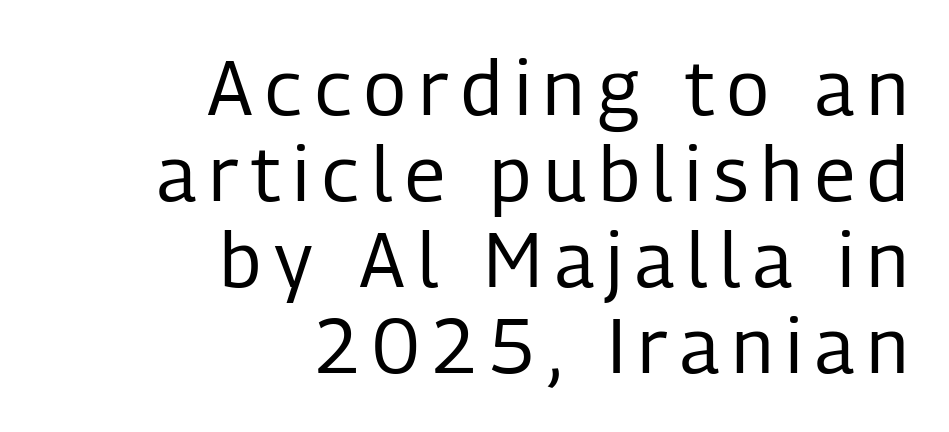
The image shows 76 px regular-weight, condensed sans-serif type, upright; set right-aligned, tight line spacing (1.13x), not underlined; low stroke contrast and a medium x-height.
